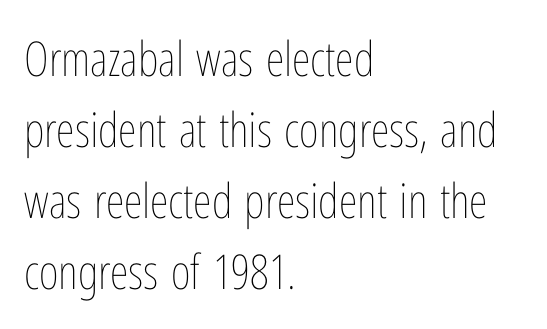
Q: Is the text bold? A: No.
Q: Is the text italic (slanted)? A: No, it is upright.
Q: Is the text underlined? A: No.
Q: How is the paragraph aligned? A: Left-aligned.
Q: Is the spacing between letters normal or unusually wide? A: Normal.
Q: Is the spacing between lines tight, normal or loose? A: Normal.
Q: Width (condensed, normal, or wide)? A: Condensed.
Q: Stroke contrast? A: Low.
Q: x-height? A: Medium.
Q: Monospaced? A: No.
